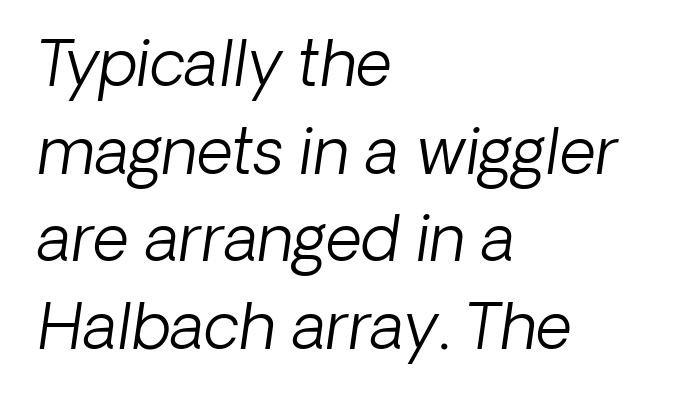
The passage shown is typed in a proportional face where columns would drift. Visually the block forms a straight wall on the left and a jagged coastline on the right. Vertical spacing — default. Is the type heavy? It reads as light-to-regular instead. Unmarked baselines from the first word to the last.
